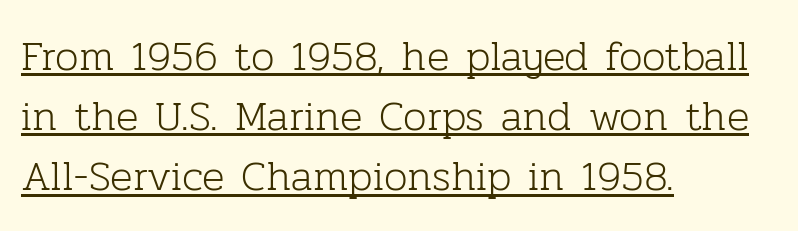
Q: Is the text bold? A: No.
Q: Is the text italic (slanted)? A: No, it is upright.
Q: Is the typeface a serif or a sans-serif typeface? A: Serif.
Q: Is the text underlined? A: Yes.
Q: How is the paragraph aligned? A: Left-aligned.
Q: Is the spacing between letters normal or unusually wide? A: Normal.
Q: Is the spacing between lines tight, normal or loose? A: Normal.
Q: Width (condensed, normal, or wide)? A: Normal.
Q: Stroke contrast? A: Low.
Q: x-height? A: Medium.
Q: Monospaced? A: No.
